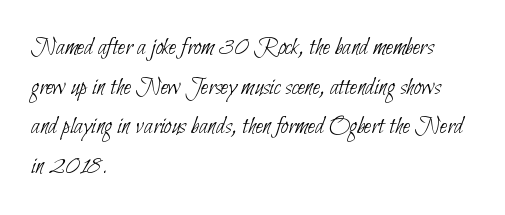
{"bold": "no", "underline": "no", "align": "left", "line_spacing": "normal", "line_spacing_ratio": 1.52, "letter_spacing": "normal", "letter_spacing_em": 0.0, "glyph_px": 26}
